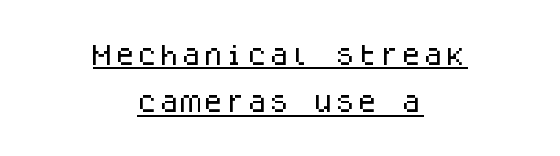
If you measured baseline to baseline, you'd find a long distance. Default kerning and tracking; the words read as compact shapes. The lines in this sample share a center point and differ in where they start and stop. Every stem runs plumb, perpendicular to the baseline. What decoration does the sample have? An underline.
